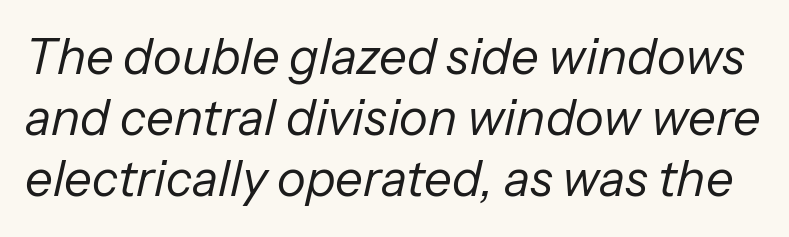
Q: Is the text bold? A: No.
Q: Is the text italic (slanted)? A: Yes, it leans right by about 13 degrees.
Q: Is the text underlined? A: No.
Q: Is the spacing between letters normal or unusually wide? A: Normal.
Q: Is the spacing between lines tight, normal or loose? A: Normal.
Q: Width (condensed, normal, or wide)? A: Normal.
Q: Stroke contrast? A: Low.
Q: x-height? A: Medium.
Q: Monospaced? A: No.
